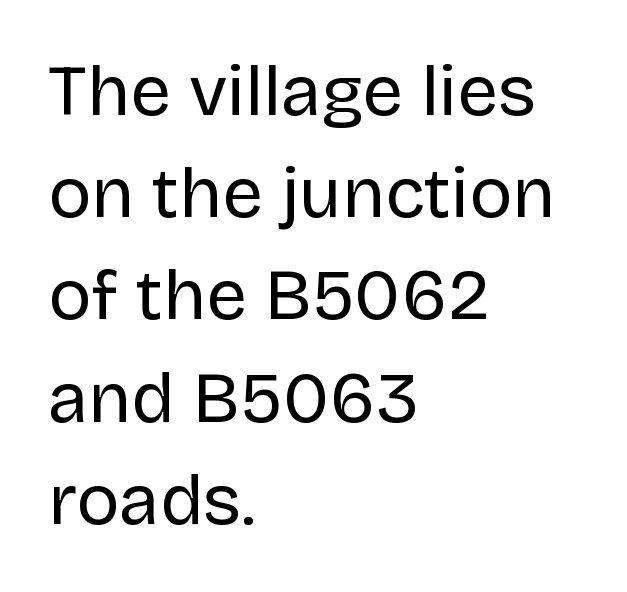
Q: Is the text bold? A: No.
Q: Is the text italic (slanted)? A: No, it is upright.
Q: Is the typeface a serif or a sans-serif typeface? A: Sans-serif.
Q: Is the text underlined? A: No.
Q: How is the paragraph aligned? A: Left-aligned.
Q: Is the spacing between letters normal or unusually wide? A: Normal.
Q: Is the spacing between lines tight, normal or loose? A: Normal.
Q: Width (condensed, normal, or wide)? A: Normal.
Q: Stroke contrast? A: Low.
Q: x-height? A: Large.
Q: Monospaced? A: No.
